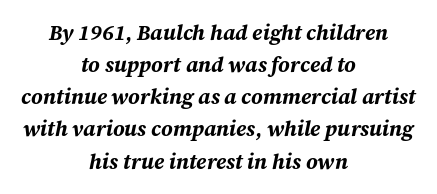
Q: Is the text bold? A: Yes.
Q: Is the text italic (slanted)? A: Yes, it leans right by about 12 degrees.
Q: Is the text underlined? A: No.
Q: How is the paragraph aligned? A: Centered.
Q: Is the spacing between letters normal or unusually wide? A: Normal.
Q: Is the spacing between lines tight, normal or loose? A: Normal.
